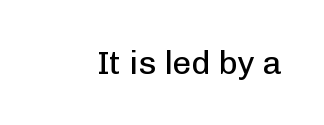
Q: Is the text bold? A: No.
Q: Is the text italic (slanted)? A: No, it is upright.
Q: Is the typeface a serif or a sans-serif typeface? A: Sans-serif.
Q: Is the text underlined? A: No.
Q: Is the spacing between letters normal or unusually wide? A: Normal.
Q: Width (condensed, normal, or wide)? A: Normal.
Q: Stroke contrast? A: Low.
Q: x-height? A: Medium.
Q: Monospaced? A: No.
